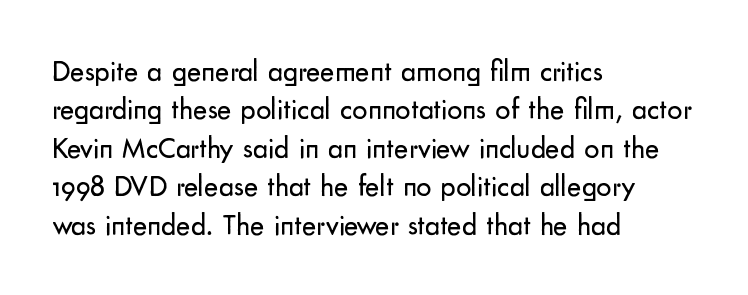
Honestly, the letter spacing is just normal — you wouldn't notice it. You can tell it's not italic because the verticals are truly vertical. Weight: not bold — regular or lighter. A typesetter would call this leading conventional body-copy spacing. All the whitespace from short lines collects on the right.
